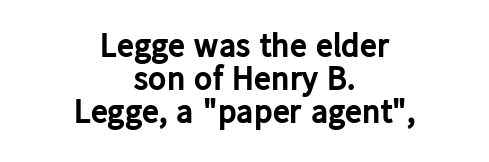
Summary of weight: heavy, a full bold. Does the type have serifs? No, each stem ends abruptly. Descenders are the only things crossing below the line. How are the letters spaced? Ordinarily, with no added tracking.
